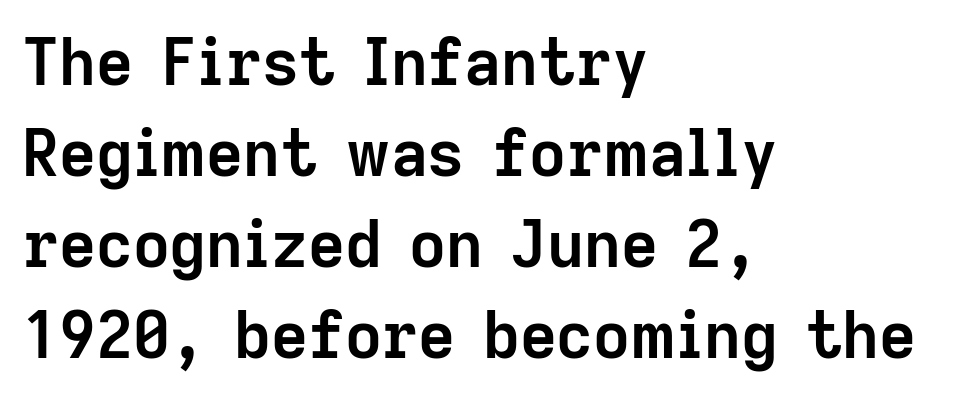
{"serif": "no", "italic": "no", "bold": "yes", "weight": "semibold", "width": "normal", "stroke_contrast": "low", "x_height": "medium", "monospaced": "no", "underline": "no", "align": "left", "line_spacing": "normal", "line_spacing_ratio": 1.42, "letter_spacing": "normal", "letter_spacing_em": 0.0, "glyph_px": 64}
